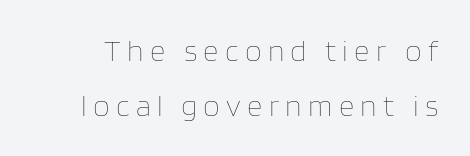
Q: Is the text bold? A: No.
Q: Is the text italic (slanted)? A: No, it is upright.
Q: Is the text underlined? A: No.
Q: Is the spacing between letters normal or unusually wide? A: Unusually wide.
Q: Width (condensed, normal, or wide)? A: Normal.
Q: Stroke contrast? A: Low.
Q: x-height? A: Large.
Q: Monospaced? A: No.
